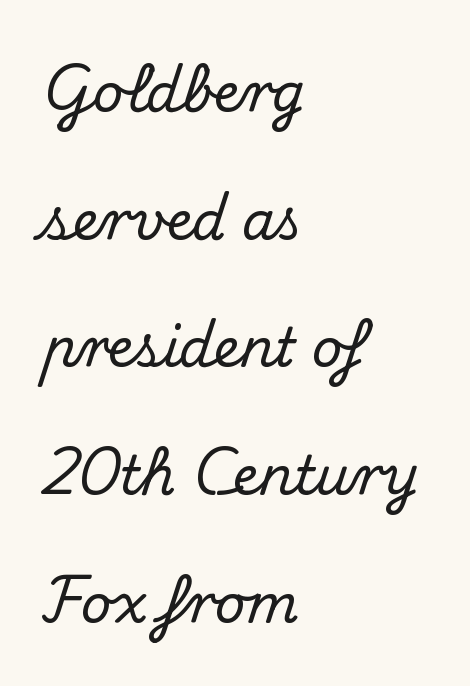
{"serif": "yes", "width": "normal", "stroke_contrast": "medium", "x_height": "small", "monospaced": "no", "underline": "no", "align": "left", "line_spacing": "loose", "line_spacing_ratio": 2.41, "letter_spacing": "normal", "letter_spacing_em": 0.0, "glyph_px": 53}
